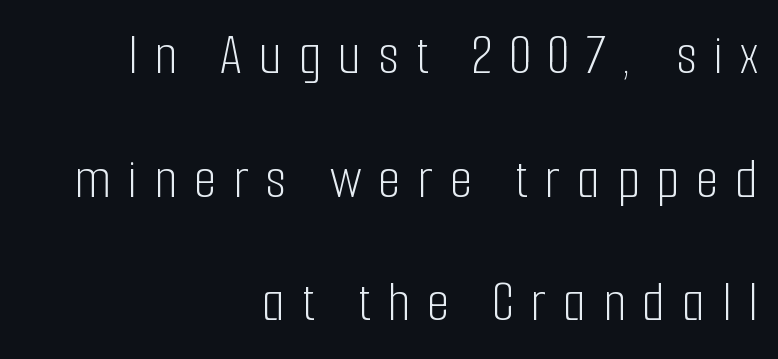
Is the type heavy? It reads as light-to-regular instead. The characters display no serif detailing; their extremities are plain. How are the letters spaced? Widely, with obvious added tracking. Quick note: not italic, upright.
